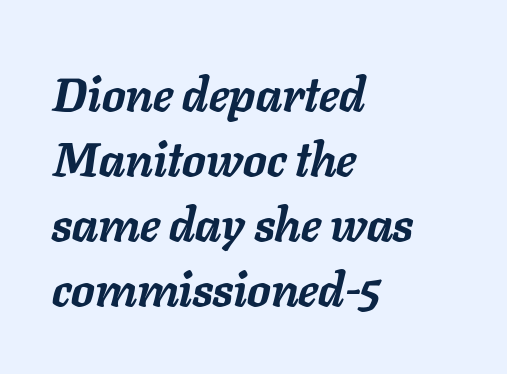
The image shows 47 px semibold type, italic (leaning right); set left-aligned, normal line spacing (1.38x), normal letter spacing, not underlined; low stroke contrast and a medium x-height.
